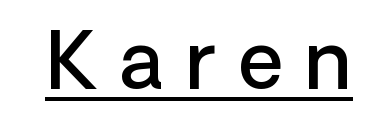
Q: Is the text bold? A: Semi-bold.
Q: Is the text italic (slanted)? A: No, it is upright.
Q: Is the typeface a serif or a sans-serif typeface? A: Sans-serif.
Q: Is the text underlined? A: Yes.
Q: Is the spacing between letters normal or unusually wide? A: Unusually wide.
Q: Width (condensed, normal, or wide)? A: Normal.
Q: Stroke contrast? A: Low.
Q: x-height? A: Medium.
Q: Monospaced? A: No.
